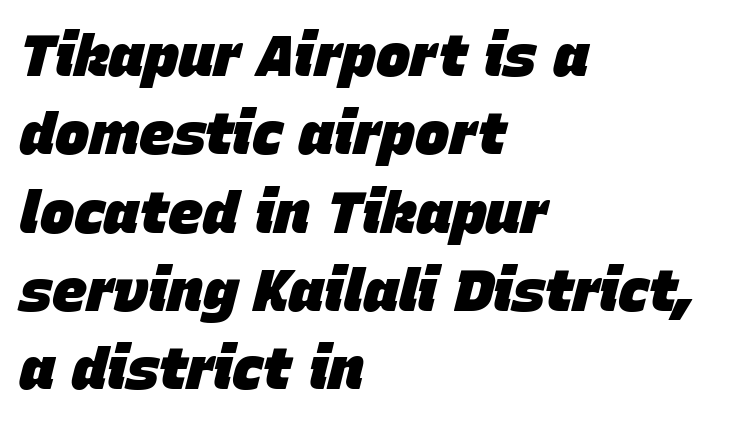
The image shows 58 px heavy type, italic (leaning right); set left-aligned, normal line spacing (1.35x), normal letter spacing, not underlined; low stroke contrast and a large x-height.
